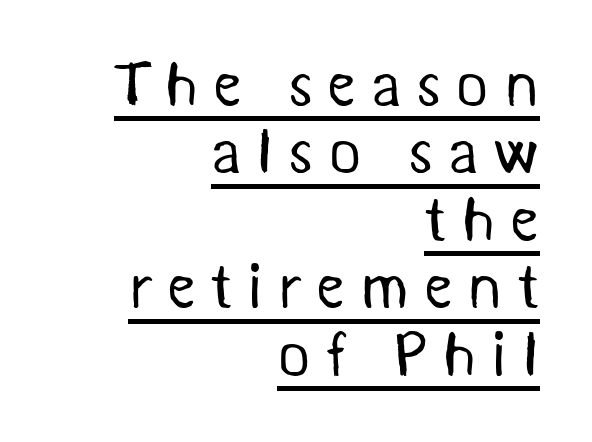
The type family on display is of the sans-serif kind. Each line of the rendering has a horizontal stroke beneath the glyphs. The rag falls on the left side of this text block. Tightly led — the rows are bunched. Stem width sits at or under what a default text font uses. Varying glyph widths throughout — classic text-font behaviour.
